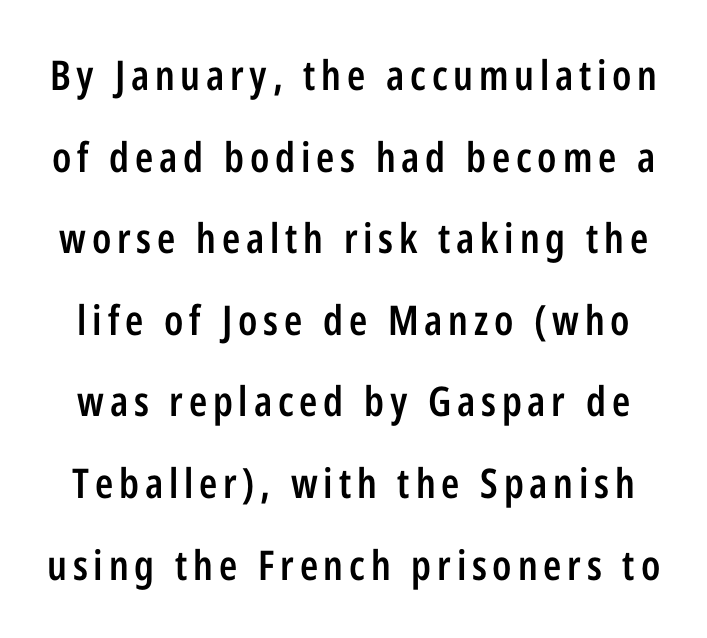
Q: Is the text bold? A: Semi-bold.
Q: Is the text italic (slanted)? A: No, it is upright.
Q: Is the typeface a serif or a sans-serif typeface? A: Sans-serif.
Q: Is the text underlined? A: No.
Q: Is the spacing between lines tight, normal or loose? A: Loose.
Q: Width (condensed, normal, or wide)? A: Condensed.
Q: Stroke contrast? A: Low.
Q: x-height? A: Medium.
Q: Monospaced? A: No.
